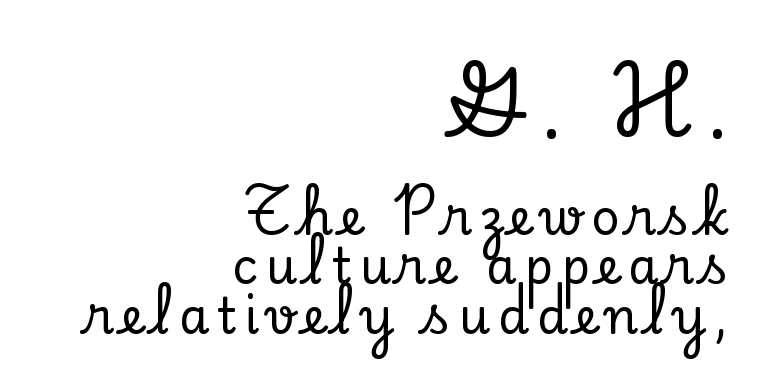
Each new line begins almost immediately beneath the previous one. Has an underline been added? It has not. Spacing verdict: proportional, widths tailored to each character. Which chunk is bigger? The first one — the top block dwarfs the bottom. Every stem runs plumb, perpendicular to the baseline. Compared with a flush-left layout, this one pins lines to the opposite, right side.
